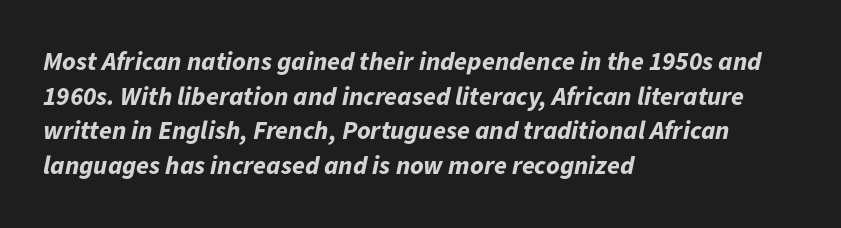
Q: Is the text bold? A: Yes.
Q: Is the text italic (slanted)? A: Yes, it leans right by about 11 degrees.
Q: Is the text underlined? A: No.
Q: How is the paragraph aligned? A: Left-aligned.
Q: Is the spacing between letters normal or unusually wide? A: Normal.
Q: Is the spacing between lines tight, normal or loose? A: Normal.
